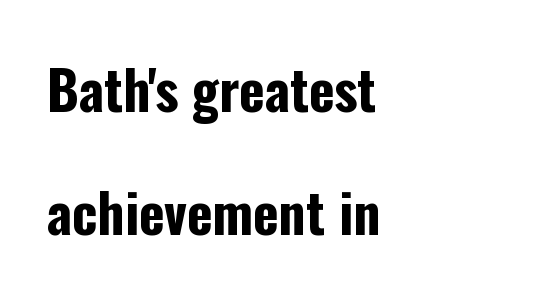
{"serif": "no", "italic": "no", "bold": "yes", "weight": "bold", "width": "condensed", "stroke_contrast": "low", "x_height": "medium", "monospaced": "no", "underline": "no", "align": "left", "line_spacing": "loose", "line_spacing_ratio": 2.28, "letter_spacing": "normal", "letter_spacing_em": 0.0, "glyph_px": 54}
